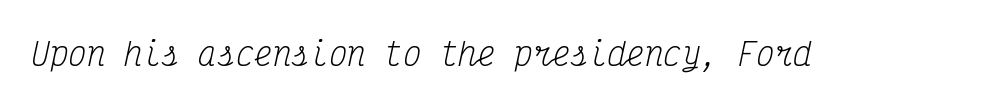
Q: Is the text bold? A: No.
Q: Is the text italic (slanted)? A: Yes, it leans right by about 12 degrees.
Q: Is the typeface a serif or a sans-serif typeface? A: Serif.
Q: Is the text underlined? A: No.
Q: Is the spacing between letters normal or unusually wide? A: Normal.
Q: Width (condensed, normal, or wide)? A: Condensed.
Q: Stroke contrast? A: Medium.
Q: x-height? A: Medium.
Q: Monospaced? A: Yes.
